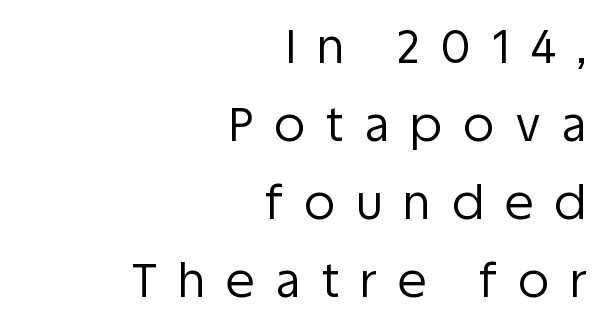
Ordinary non-slanted type is in use. Spacing verdict: proportional, widths tailored to each character. How are the letters spaced? Widely, with obvious added tracking. Type without underlining. A light-to-regular cut is what we see here.
